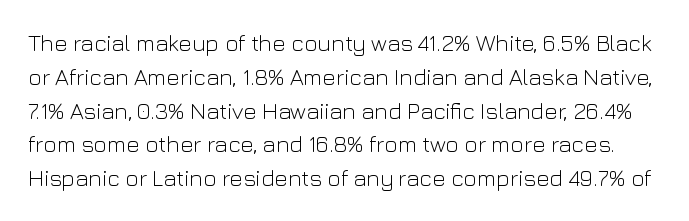
Q: Is the text bold? A: No.
Q: Is the text italic (slanted)? A: No, it is upright.
Q: Is the text underlined? A: No.
Q: Is the spacing between letters normal or unusually wide? A: Normal.
Q: Is the spacing between lines tight, normal or loose? A: Normal.
